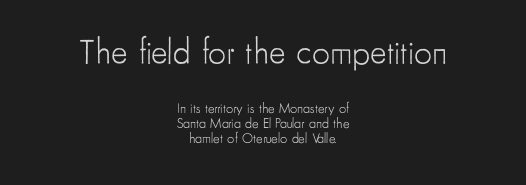
The image shows 35 px light, condensed sans-serif type, upright; set centered, tight line spacing (1.07x), normal letter spacing, not underlined; the first (top) block is 2.5x larger; low stroke contrast and a small x-height.
